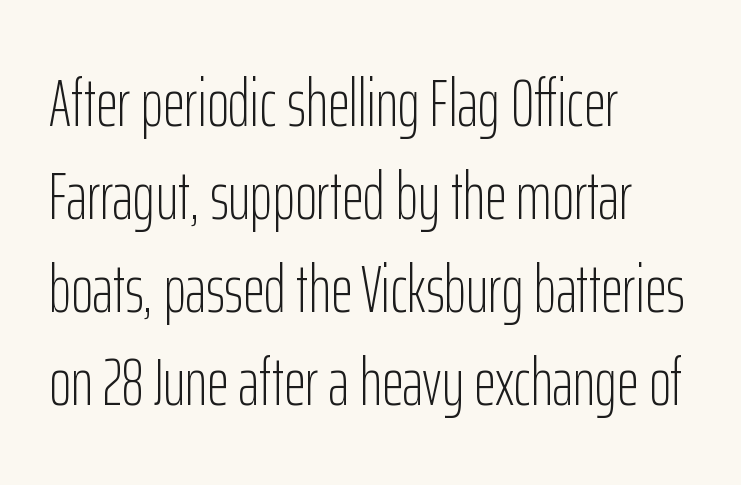
Any mark beneath the type? The region is blank. Posture: vertical. Is the type heavy? It reads as light-to-regular instead. The characters display no serif detailing; their extremities are plain. Leading matches the norm, producing a regular column. A typesetter would call this proportional, since set widths differ per character.
